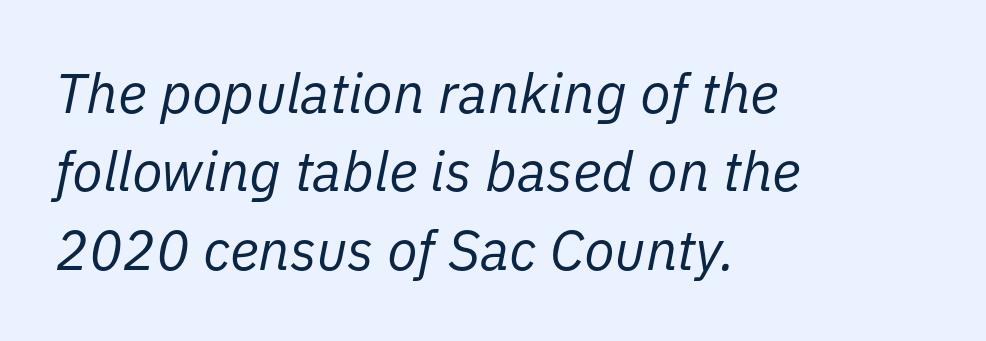
Q: Is the text bold? A: No.
Q: Is the text italic (slanted)? A: Yes, it leans right by about 11 degrees.
Q: Is the text underlined? A: No.
Q: How is the paragraph aligned? A: Left-aligned.
Q: Is the spacing between letters normal or unusually wide? A: Normal.
Q: Is the spacing between lines tight, normal or loose? A: Normal.
Q: Width (condensed, normal, or wide)? A: Normal.
Q: Stroke contrast? A: Low.
Q: x-height? A: Medium.
Q: Monospaced? A: No.
